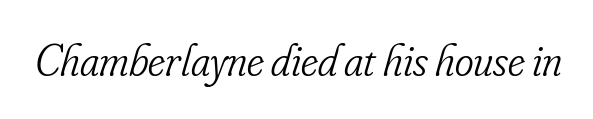
Emphasis-style slanted type is in use. In terms of letterform style, serifs are clearly present. Tracking here is standard; glyphs follow each other at the usual distance. Character widths vary here, with narrow letters taking less room than wide ones. Weight class: somewhere from thin through regular. Honestly, there is no underline to notice here at all.
